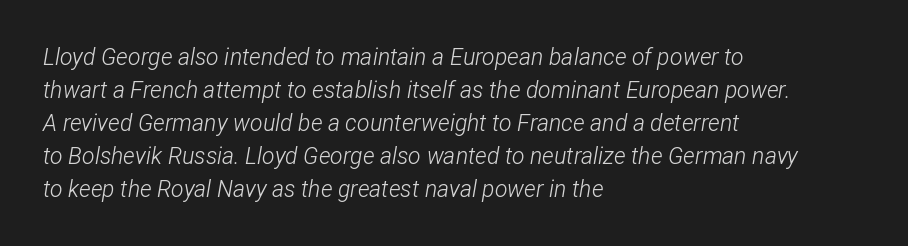
Q: Is the text bold? A: No.
Q: Is the text italic (slanted)? A: Yes, it leans right by about 12 degrees.
Q: Is the text underlined? A: No.
Q: How is the paragraph aligned? A: Left-aligned.
Q: Is the spacing between letters normal or unusually wide? A: Normal.
Q: Is the spacing between lines tight, normal or loose? A: Normal.
